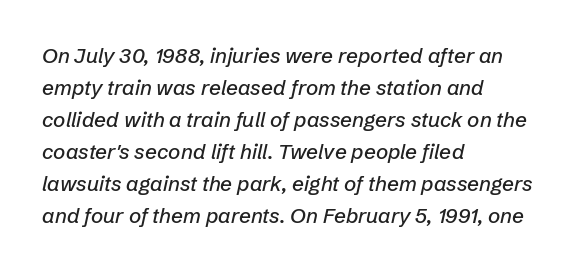
{"italic": "yes", "lean": "right", "slant_degrees": 12, "underline": "no", "align": "left", "line_spacing": "normal", "line_spacing_ratio": 1.52, "letter_spacing": "normal", "letter_spacing_em": 0.0, "glyph_px": 21}
